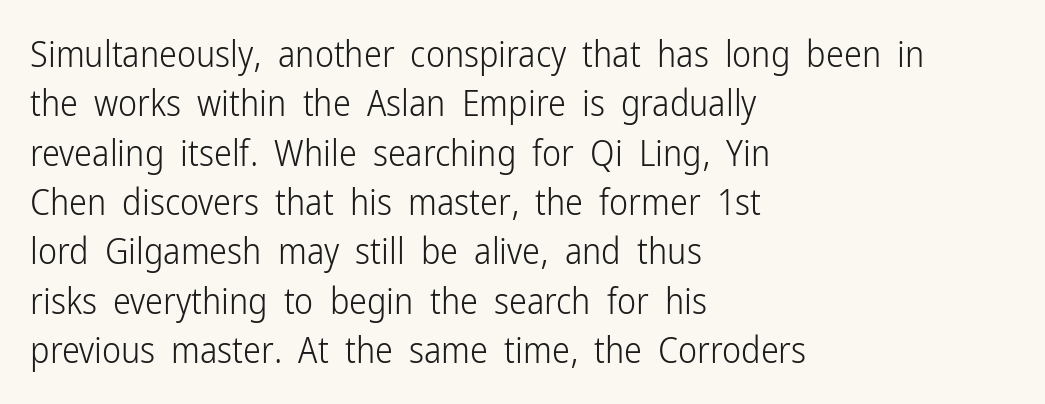
Q: Is the text bold? A: No.
Q: Is the text italic (slanted)? A: No, it is upright.
Q: Is the typeface a serif or a sans-serif typeface? A: Sans-serif.
Q: Is the text underlined? A: No.
Q: How is the paragraph aligned? A: Left-aligned.
Q: Is the spacing between letters normal or unusually wide? A: Normal.
Q: Is the spacing between lines tight, normal or loose? A: Normal.
Q: Width (condensed, normal, or wide)? A: Condensed.
Q: Stroke contrast? A: Low.
Q: x-height? A: Medium.
Q: Monospaced? A: No.
